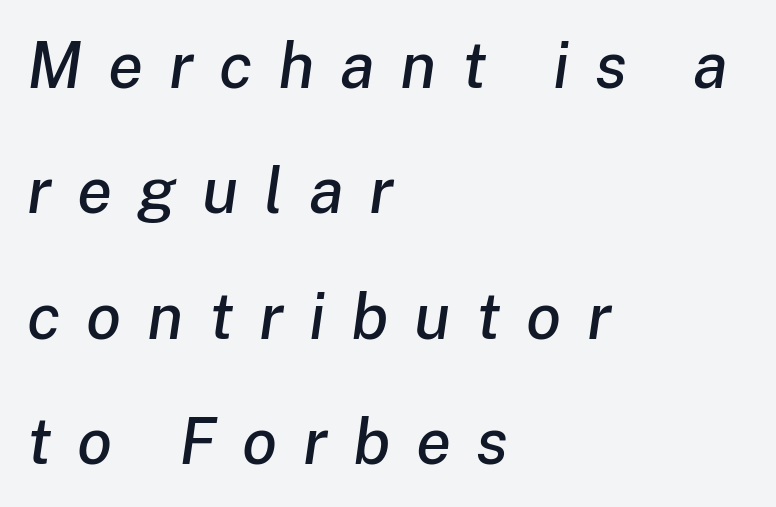
A typesetter would mark this as italic. Widely set lines give the paragraph a tall, airy silhouette. A clean baseline with only descenders dipping below it. The lines in this sample share a left origin and differ only in where they stop. Each letter keeps its own natural width here, so spacing adapts to shape. The letterforms stand isolated, each surrounded by extra space.
